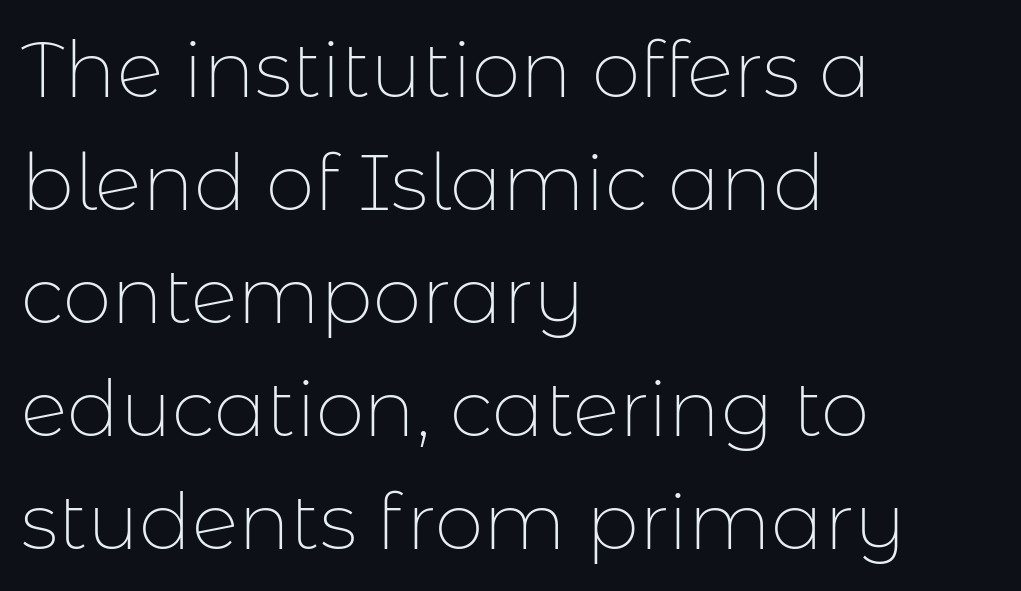
The typesetting does not lean heavy: it is not bold. You can tell from the bare stems that sans-serif type was used. Does extra space separate the letters? No, they use regular spacing. Varying glyph widths throughout — classic text-font behaviour.
